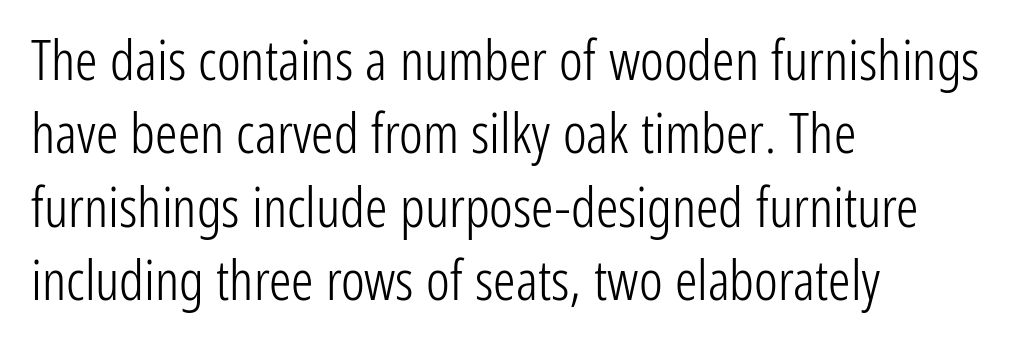
Q: Is the text bold? A: No.
Q: Is the text italic (slanted)? A: No, it is upright.
Q: Is the typeface a serif or a sans-serif typeface? A: Sans-serif.
Q: Is the text underlined? A: No.
Q: How is the paragraph aligned? A: Left-aligned.
Q: Is the spacing between letters normal or unusually wide? A: Normal.
Q: Is the spacing between lines tight, normal or loose? A: Normal.
Q: Width (condensed, normal, or wide)? A: Condensed.
Q: Stroke contrast? A: Low.
Q: x-height? A: Medium.
Q: Monospaced? A: No.
